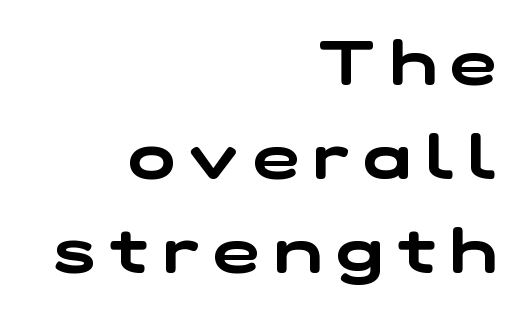
{"serif": "no", "width": "wide", "stroke_contrast": "low", "x_height": "medium", "monospaced": "no", "underline": "no", "align": "right", "line_spacing": "normal", "line_spacing_ratio": 1.52, "letter_spacing": "wide", "letter_spacing_em": 0.24, "glyph_px": 62}
